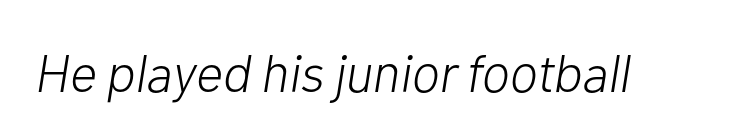
{"italic": "yes", "lean": "right", "slant_degrees": 10, "bold": "no", "weight": "light", "width": "normal", "stroke_contrast": "low", "x_height": "medium", "monospaced": "no", "underline": "no", "letter_spacing": "normal", "letter_spacing_em": 0.0, "glyph_px": 53}
